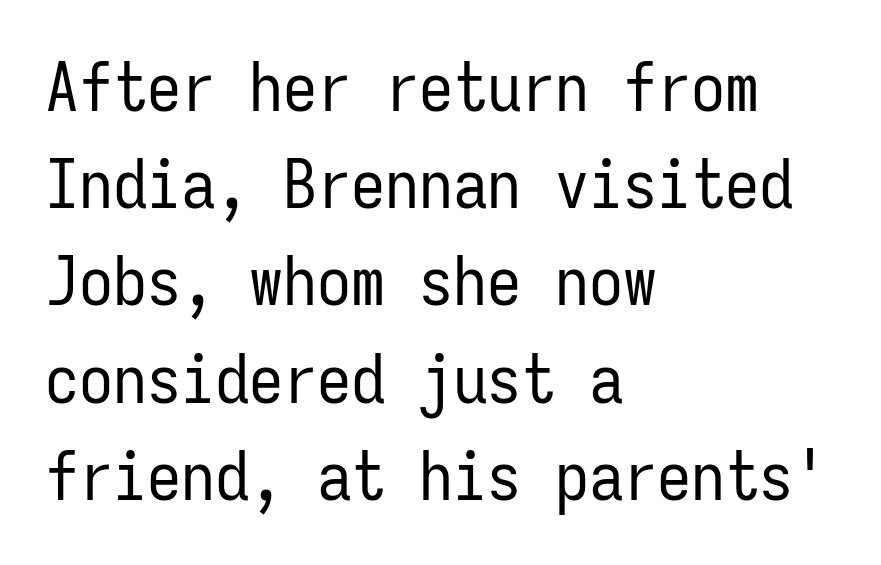
{"serif": "no", "italic": "no", "bold": "no", "weight": "regular", "width": "condensed", "stroke_contrast": "low", "x_height": "medium", "monospaced": "yes", "underline": "no", "align": "left", "line_spacing": "normal", "line_spacing_ratio": 1.43, "letter_spacing": "normal", "letter_spacing_em": 0.0, "glyph_px": 68}
